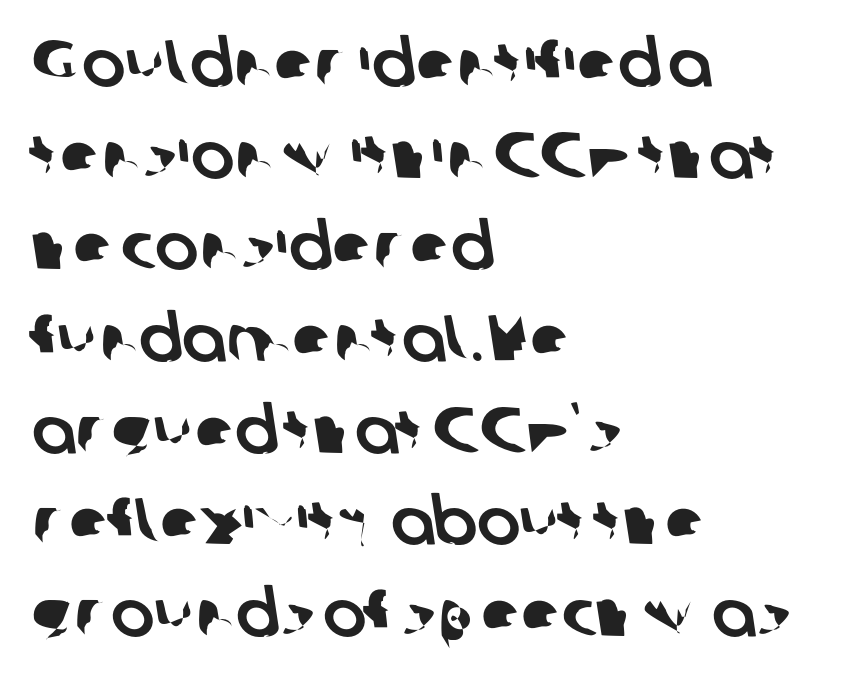
The specimen omits any rule beneath the text block's lines. Words appear dense and cohesive because spacing is normal. Visually the block forms a straight wall on the left and a jagged coastline on the right. The type family on display is of the sans-serif kind. Think of a printed novel: that variable character pitch is what you see here.
